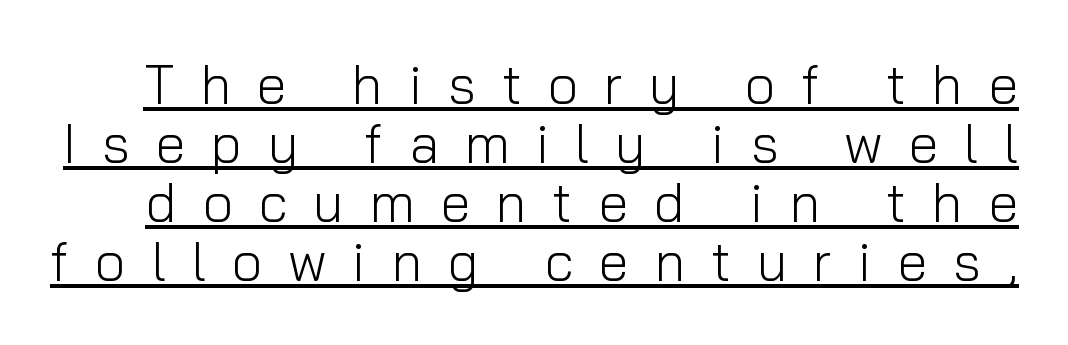
Proportional: the letters do not fall into vertical columns. The face looks like a standard text weight, possibly lighter. Like a heading marked for emphasis, these lines bear an underscore. Interline gaps are noticeably narrow in this sample. Serifs: no, the terminals of the letterforms are clean. The gaps between neighbouring characters are conspicuously large.
